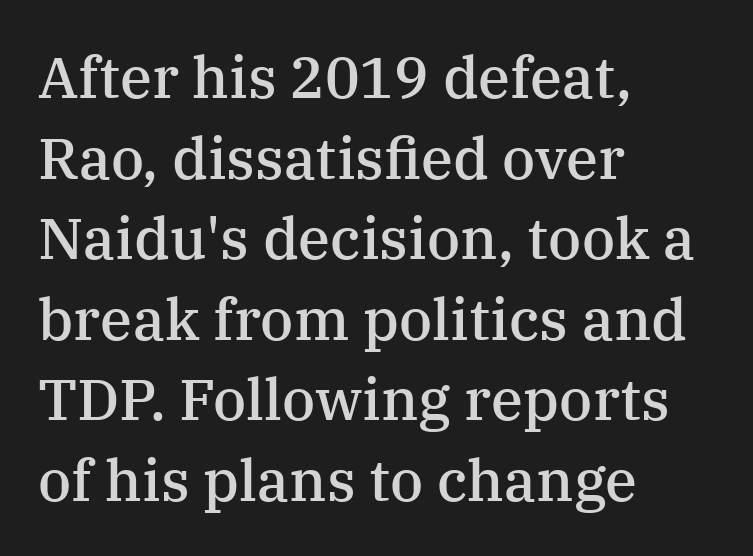
Quick note: underline off. Default kerning and tracking; the words read as compact shapes. Notice how descenders clear the ascenders below comfortably — that's standard leading. The rag falls on the right side of this text block.
